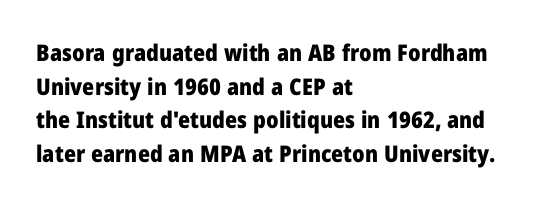
Each line starts at the same left margin while the right side varies. One glance says typical: line gaps are just what's usual. Nope, not italic — everything's standing straight. Plenty of ink on the page — the face is bold.
